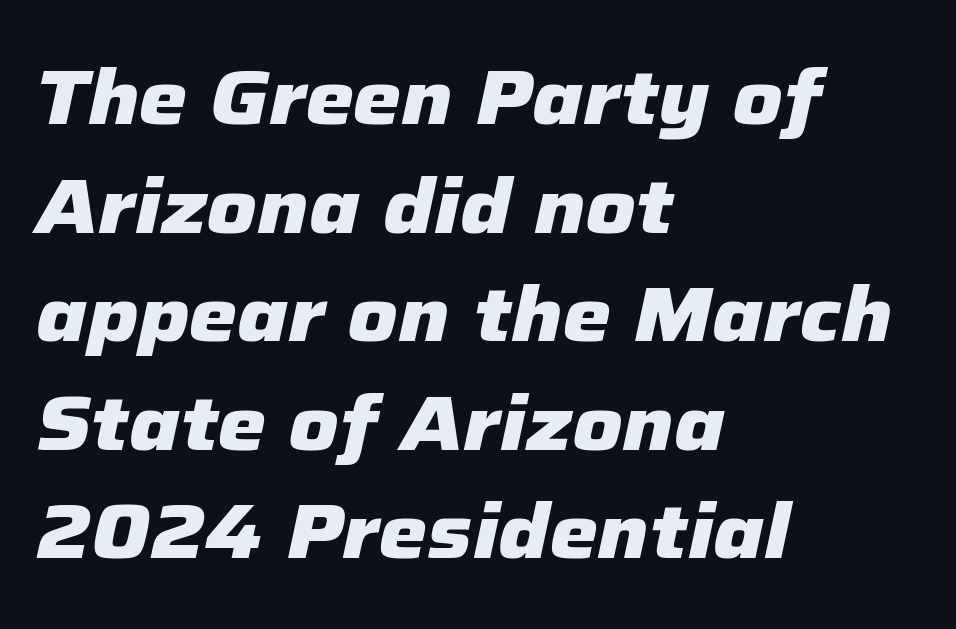
Words float on clear page, feet unadorned. Tall strokes in this sample are angled rather than plumb. The line texture is even and compact thanks to regular tracking. The ragged edge is on the right, which tells us the setting is flush left.
